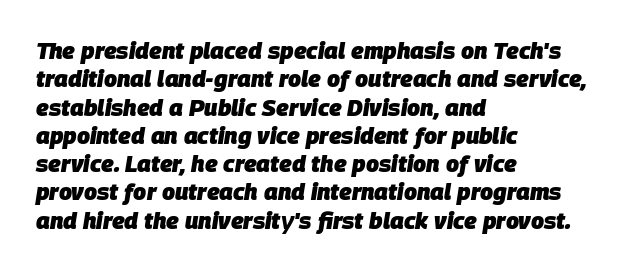
{"italic": "yes", "lean": "right", "slant_degrees": 9, "bold": "yes", "underline": "no", "align": "left", "line_spacing_ratio": 1.23, "letter_spacing": "normal", "letter_spacing_em": 0.0, "glyph_px": 23}
